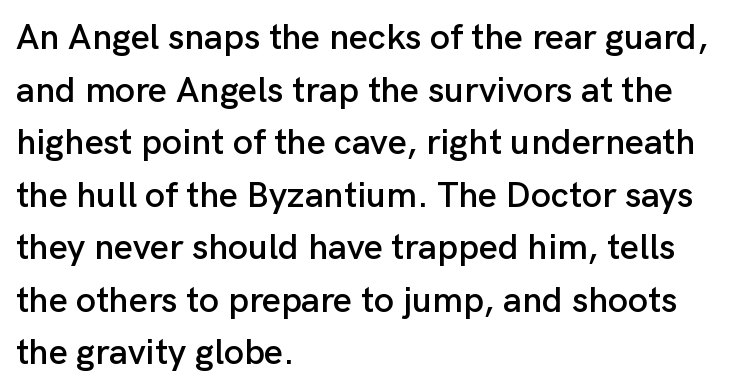
Default kerning and tracking; the words read as compact shapes. Regarding serifs, this sample does without them. Every row of glyphs begins at an identical x-position on the left. One glance says typical: line gaps are just what's usual. Is this a fixed-width face? No — the glyphs have proportional, varying widths. Lines of text with bare space underneath.
